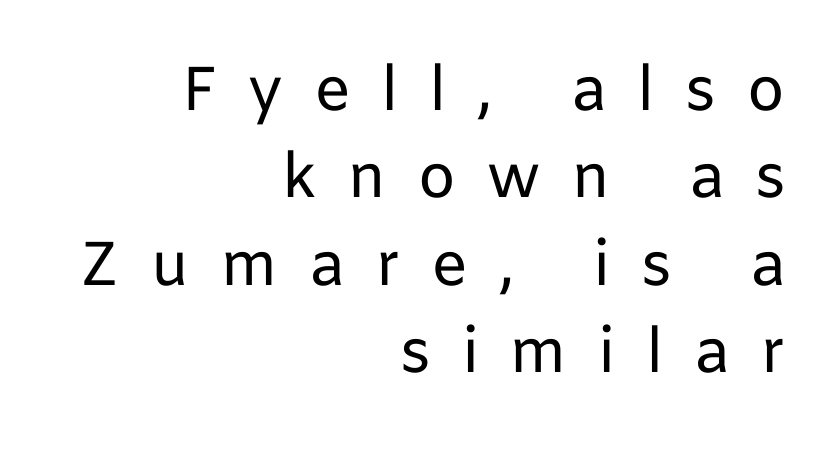
Q: Is the text bold? A: No.
Q: Is the text italic (slanted)? A: No, it is upright.
Q: Is the typeface a serif or a sans-serif typeface? A: Sans-serif.
Q: Is the text underlined? A: No.
Q: How is the paragraph aligned? A: Right-aligned.
Q: Is the spacing between letters normal or unusually wide? A: Unusually wide.
Q: Is the spacing between lines tight, normal or loose? A: Normal.
Q: Width (condensed, normal, or wide)? A: Normal.
Q: Stroke contrast? A: Low.
Q: x-height? A: Medium.
Q: Monospaced? A: No.
